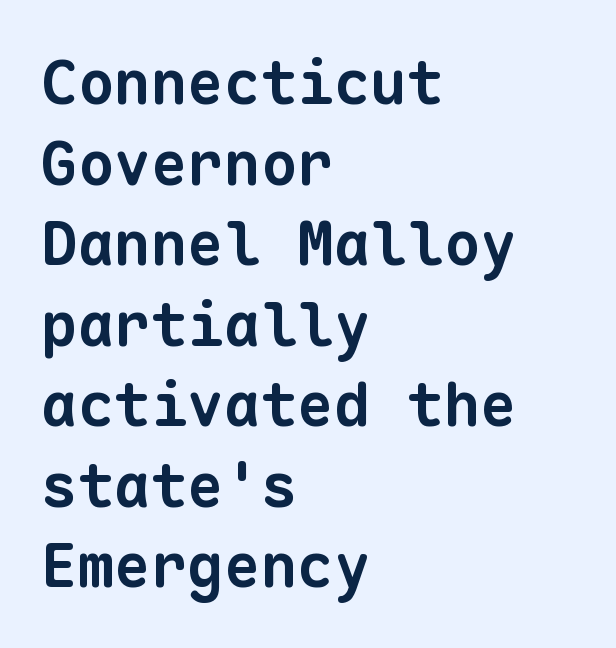
Q: Is the text bold? A: Yes.
Q: Is the typeface a serif or a sans-serif typeface? A: Sans-serif.
Q: Is the text underlined? A: No.
Q: How is the paragraph aligned? A: Left-aligned.
Q: Is the spacing between letters normal or unusually wide? A: Normal.
Q: Is the spacing between lines tight, normal or loose? A: Normal.
Q: Width (condensed, normal, or wide)? A: Normal.
Q: Stroke contrast? A: Low.
Q: x-height? A: Medium.
Q: Monospaced? A: Yes.
